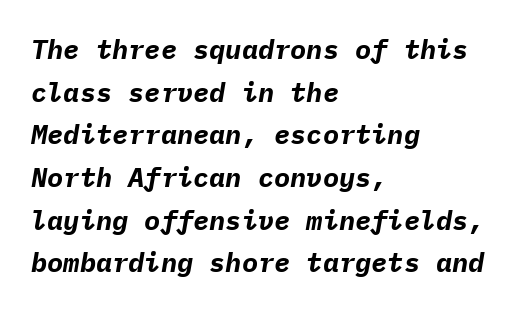
{"italic": "yes", "lean": "right", "slant_degrees": 9, "bold": "yes", "underline": "no", "align": "left", "line_spacing": "normal", "line_spacing_ratio": 1.58, "letter_spacing": "normal", "letter_spacing_em": 0.0, "glyph_px": 27}
